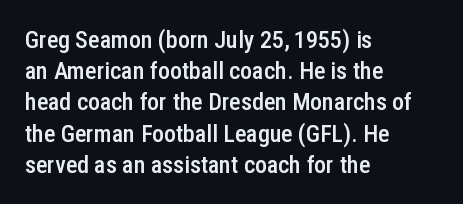
The image shows 24 px text type, upright; set left-aligned, normal line spacing (1.3x), normal letter spacing, not underlined.
